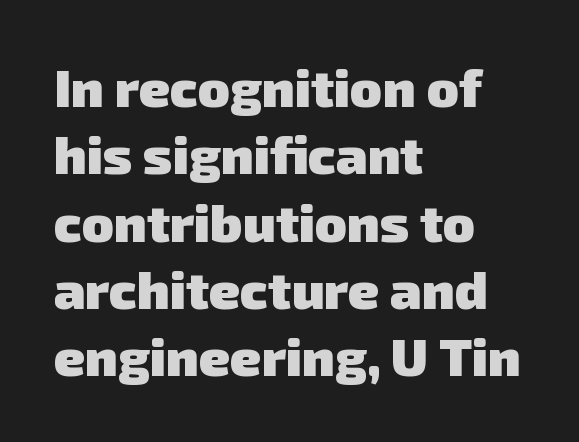
Q: Is the text bold? A: Yes.
Q: Is the typeface a serif or a sans-serif typeface? A: Sans-serif.
Q: Is the text underlined? A: No.
Q: How is the paragraph aligned? A: Left-aligned.
Q: Is the spacing between letters normal or unusually wide? A: Normal.
Q: Is the spacing between lines tight, normal or loose? A: Normal.
Q: Width (condensed, normal, or wide)? A: Normal.
Q: Stroke contrast? A: Low.
Q: x-height? A: Medium.
Q: Monospaced? A: No.
